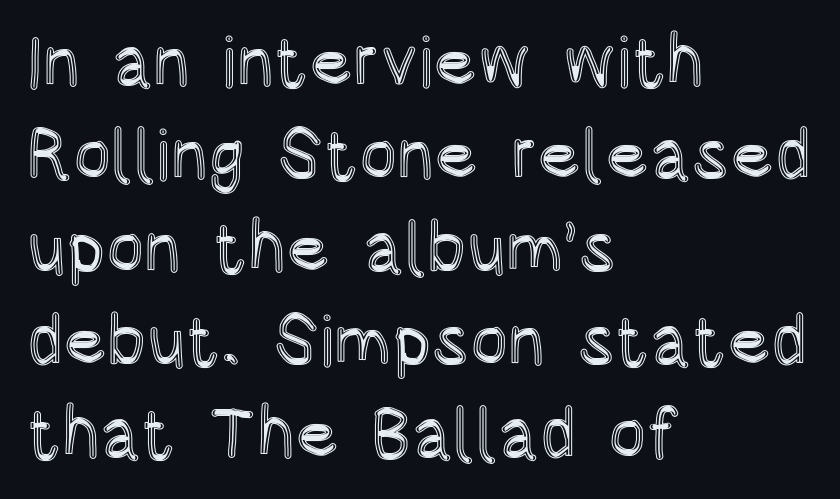
{"italic": "no", "width": "condensed", "x_height": "large", "monospaced": "no", "underline": "no", "align": "left", "line_spacing": "normal", "line_spacing_ratio": 1.31, "letter_spacing": "normal", "letter_spacing_em": 0.0, "glyph_px": 71}
